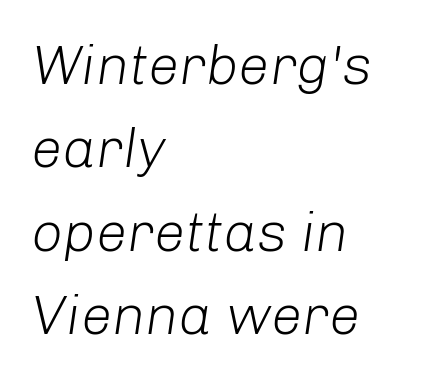
{"italic": "yes", "lean": "right", "slant_degrees": 8, "bold": "no", "weight": "light", "width": "normal", "stroke_contrast": "low", "x_height": "medium", "monospaced": "no", "underline": "no", "align": "left", "line_spacing": "normal", "line_spacing_ratio": 1.49, "letter_spacing": "normal", "letter_spacing_em": 0.0, "glyph_px": 56}
